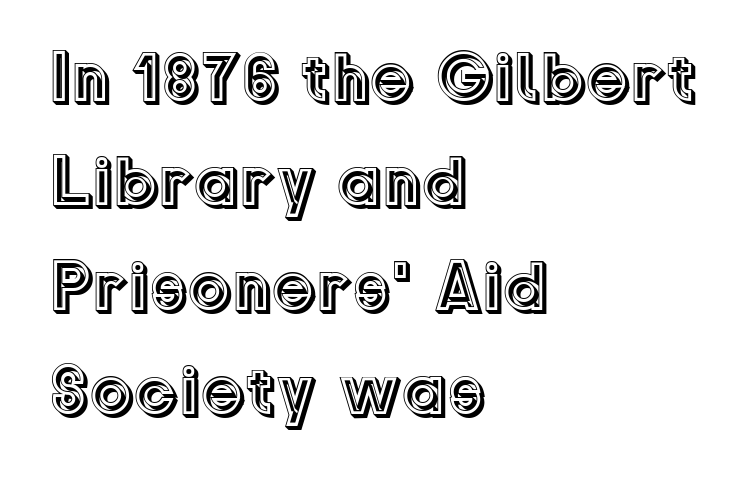
{"italic": "no", "width": "normal", "x_height": "medium", "monospaced": "no", "underline": "no", "align": "left", "line_spacing": "normal", "line_spacing_ratio": 1.49, "letter_spacing": "normal", "letter_spacing_em": 0.0, "glyph_px": 70}
